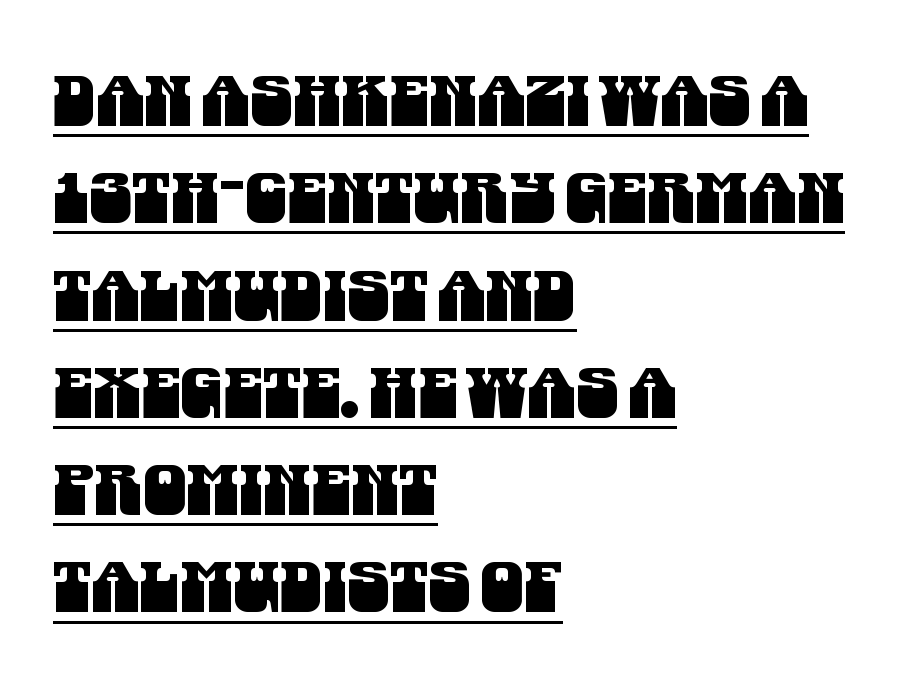
This block has exactly the height ordinary leading produces. Regarding serifs, this sample does without them. This sample uses plain, unmodified letter spacing. The setting favours the left margin, as ordinary paragraphs usually do.
